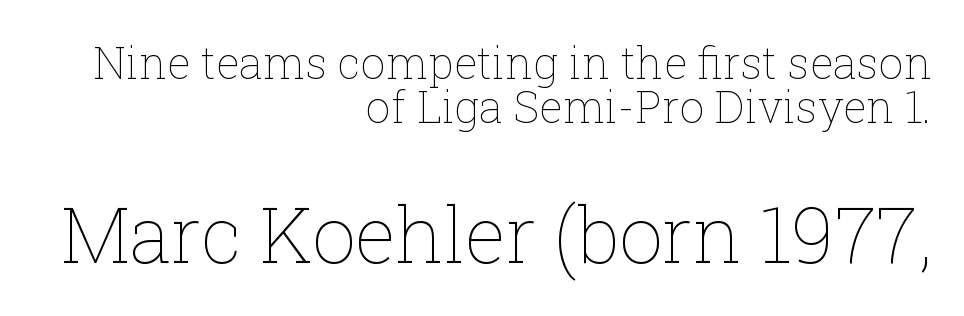
Q: Is the text bold? A: No.
Q: Is the text italic (slanted)? A: No, it is upright.
Q: Is the text underlined? A: No.
Q: How is the paragraph aligned? A: Right-aligned.
Q: Is the spacing between letters normal or unusually wide? A: Normal.
Q: Is the spacing between lines tight, normal or loose? A: Tight.
Q: Which block of text is set in a larger size, the first (top) or the second (bottom)? A: The second (bottom) one.
Q: Width (condensed, normal, or wide)? A: Normal.
Q: Stroke contrast? A: Low.
Q: x-height? A: Medium.
Q: Monospaced? A: No.
